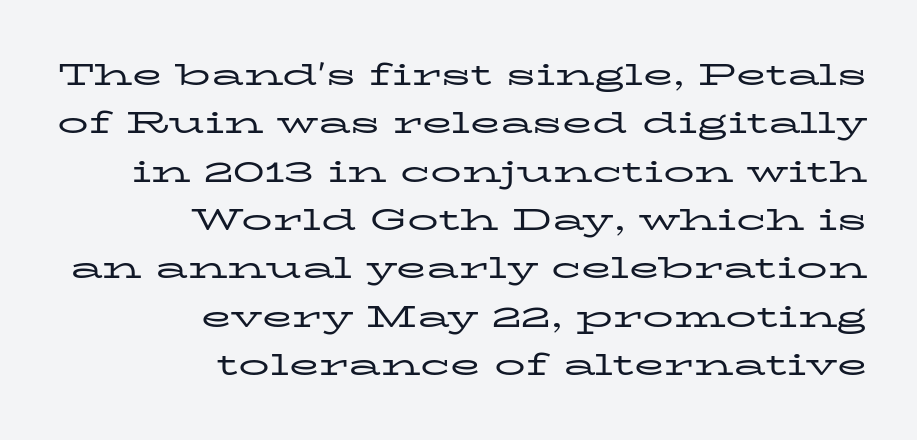
The image shows 31 px regular-weight, wide serif type, upright; set right-aligned, normal line spacing (1.56x), normal letter spacing, not underlined; low stroke contrast and a medium x-height.
